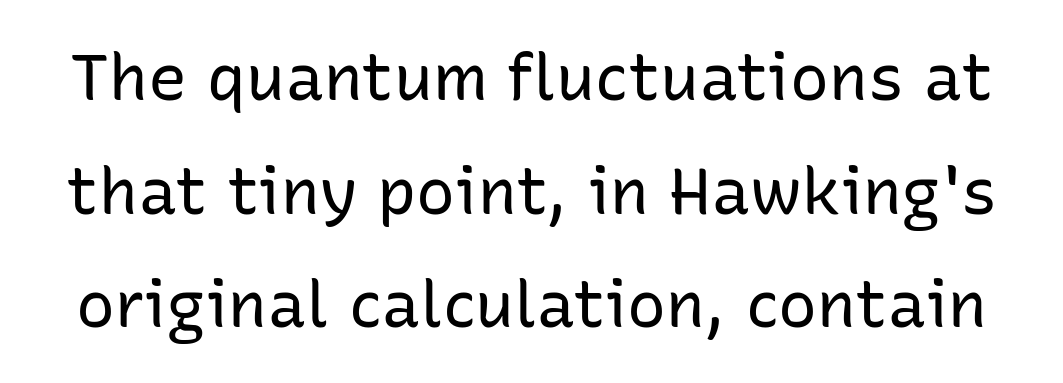
Nothing unusual about the tracking: characters are spaced as the font intends. The lettering holds an erect, upright posture throughout. What kind of face is this? One without serifs — a sans. A typesetter would call this proportional, since set widths differ per character. Decoration check: the copy has no underline.
